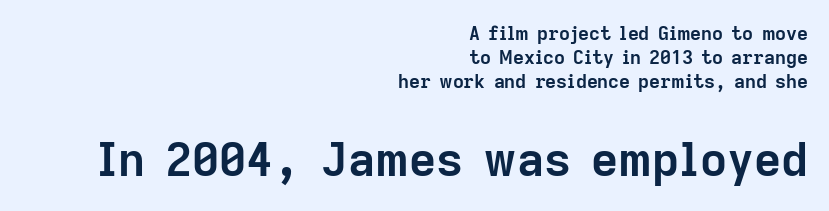
The image shows 47 px semibold sans-serif type, upright; set right-aligned, normal line spacing (1.26x), normal letter spacing, not underlined; the second (bottom) block is 2.47x larger; low stroke contrast and a medium x-height.
